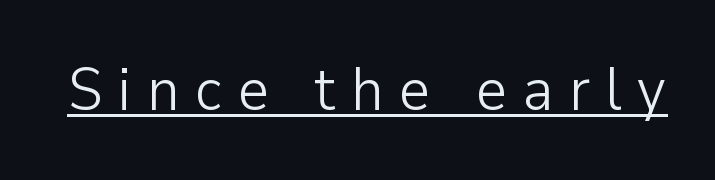
This is the regular roman posture of the typeface. The type family on display is of the sans-serif kind. The font sits on the lighter half of the weight spectrum, regular included. These lines have a slow, spaced-out rhythm from letter to letter.
